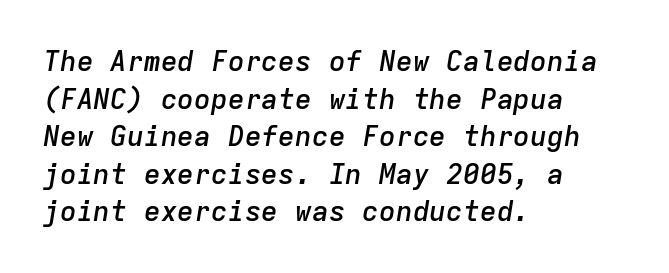
Q: Is the text bold? A: Semi-bold.
Q: Is the text italic (slanted)? A: Yes, it leans right by about 9 degrees.
Q: Is the text underlined? A: No.
Q: How is the paragraph aligned? A: Left-aligned.
Q: Is the spacing between letters normal or unusually wide? A: Normal.
Q: Is the spacing between lines tight, normal or loose? A: Normal.
Q: Width (condensed, normal, or wide)? A: Normal.
Q: Stroke contrast? A: Low.
Q: x-height? A: Medium.
Q: Monospaced? A: Yes.
